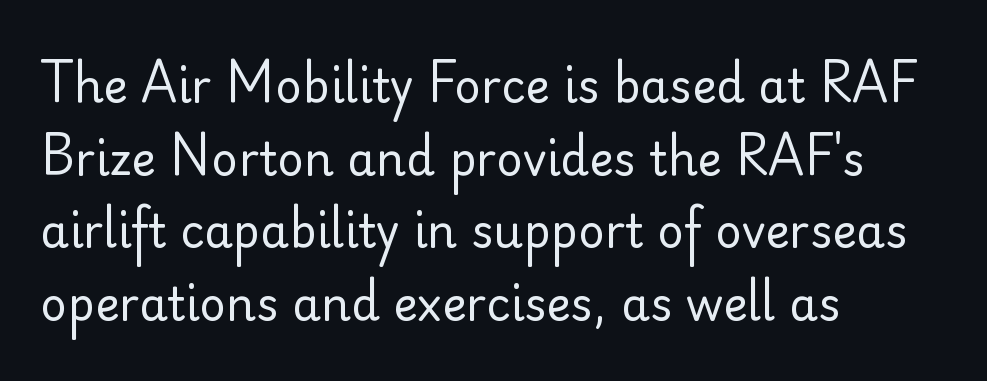
The image shows 46 px regular-weight sans-serif type, upright; set left-aligned, normal line spacing (1.58x), normal letter spacing, not underlined; low stroke contrast and a small x-height.
